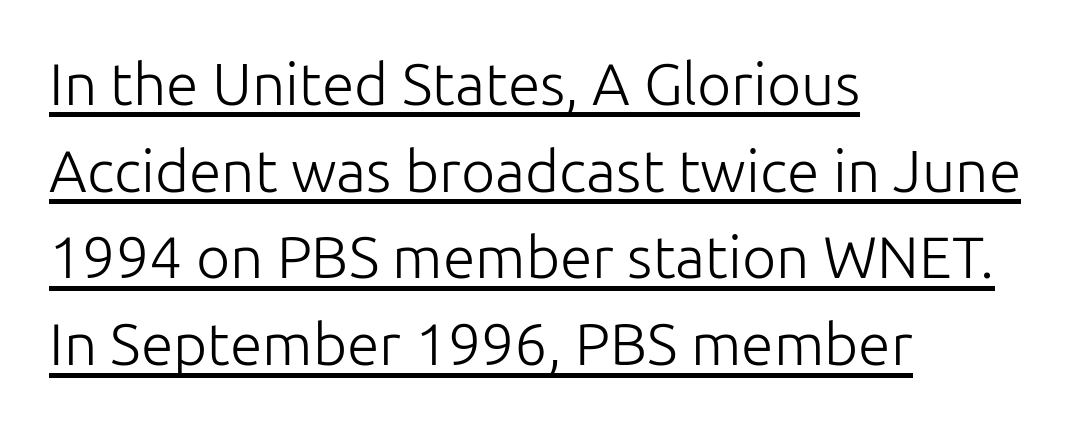
Stroke mass is kept to a normal reading level or below. The designer left line spacing at the default. Glance below the letters and you will spot a drawn line. The letters carry no serifs — their stems end cleanly without finishing strokes.
